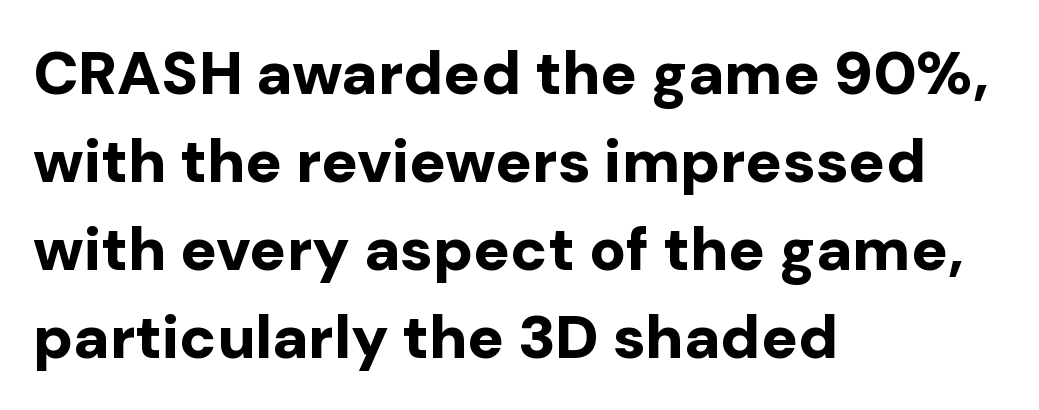
This sample uses a sans-serif face. There is no visible air inserted between adjacent glyphs. Is the block centered? No — it sits flush against the left margin. Set as a true bold cut, around the 700 mark. These lines are rendered in a variable-pitch font. The strip under each line holds only bare page.
